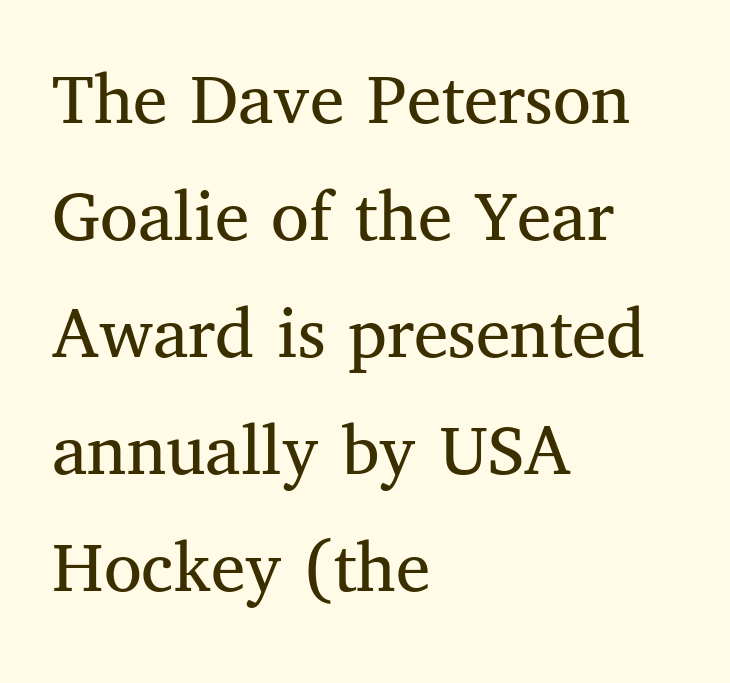
Q: Is the text bold? A: No.
Q: Is the text italic (slanted)? A: No, it is upright.
Q: Is the typeface a serif or a sans-serif typeface? A: Serif.
Q: Is the text underlined? A: No.
Q: How is the paragraph aligned? A: Left-aligned.
Q: Is the spacing between letters normal or unusually wide? A: Normal.
Q: Is the spacing between lines tight, normal or loose? A: Normal.
Q: Width (condensed, normal, or wide)? A: Normal.
Q: Stroke contrast? A: Medium.
Q: x-height? A: Medium.
Q: Monospaced? A: No.
